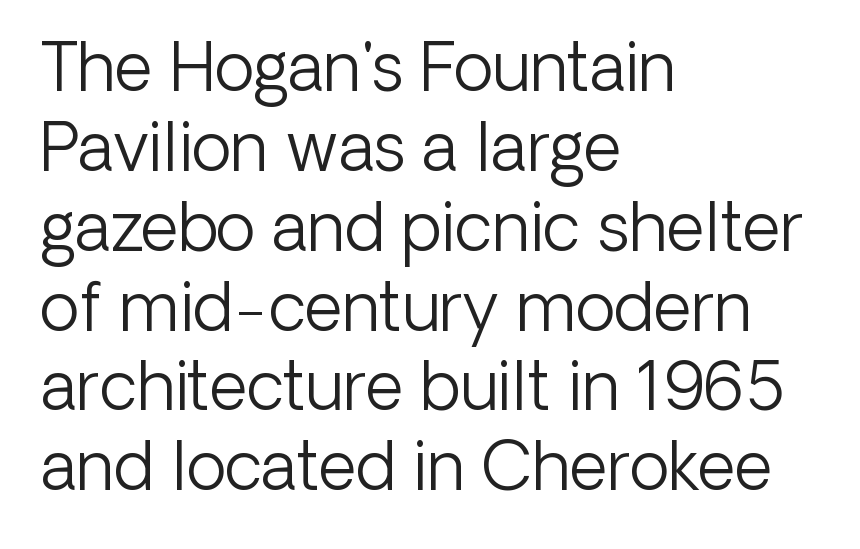
The image shows 66 px light sans-serif type, upright; set left-aligned, line spacing 1.21x, normal letter spacing, not underlined; low stroke contrast and a medium x-height.
